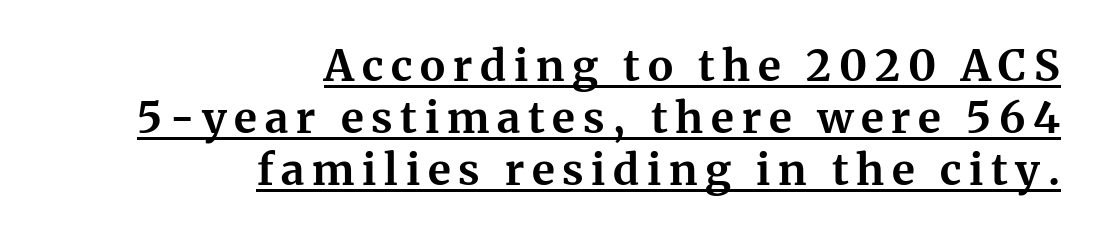
The image shows 43 px bold serif type, upright; set right-aligned, line spacing 1.21x, underlined; medium stroke contrast and a medium x-height.
